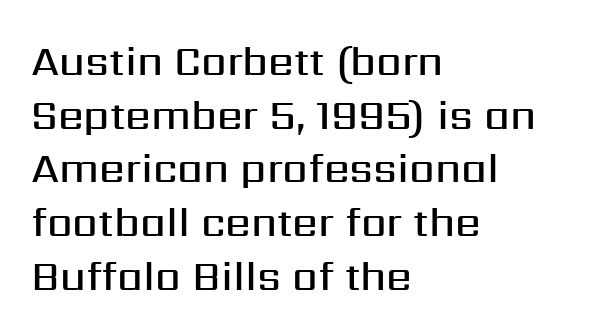
The image shows 41 px semibold sans-serif type, upright; set left-aligned, normal line spacing (1.31x), normal letter spacing, not underlined; medium stroke contrast and a medium x-height.
